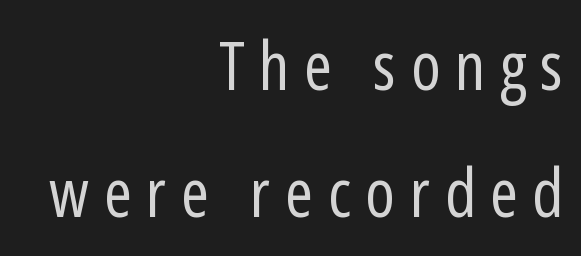
{"serif": "no", "italic": "no", "bold": "no", "weight": "regular", "width": "condensed", "stroke_contrast": "low", "x_height": "medium", "monospaced": "no", "underline": "no", "align": "right", "line_spacing": "loose", "line_spacing_ratio": 1.9, "letter_spacing": "wide", "letter_spacing_em": 0.22, "glyph_px": 67}
